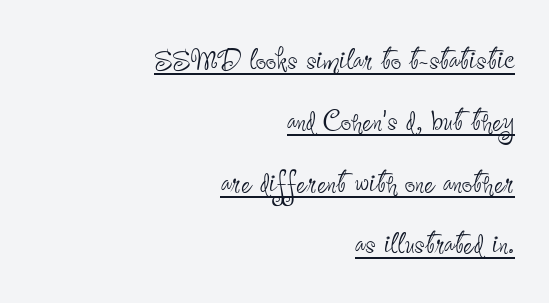
Compared with typical body copy, the letter spacing here is the same. I'd call this a sans setting — the letters go barefoot. The weight tops out at a normal text grade.
